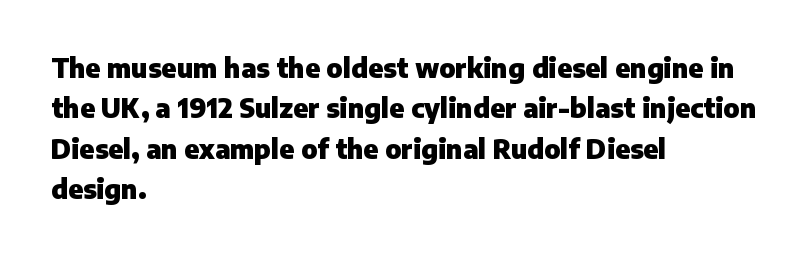
A classic flush-left, rag-right setting is used for this passage. Rows of type keep a routine distance in the vertical direction. Descenders are the only things crossing below the line. The strokes are fattened all the way to bold. Tracking value appears to be zero — textbook default spacing.
